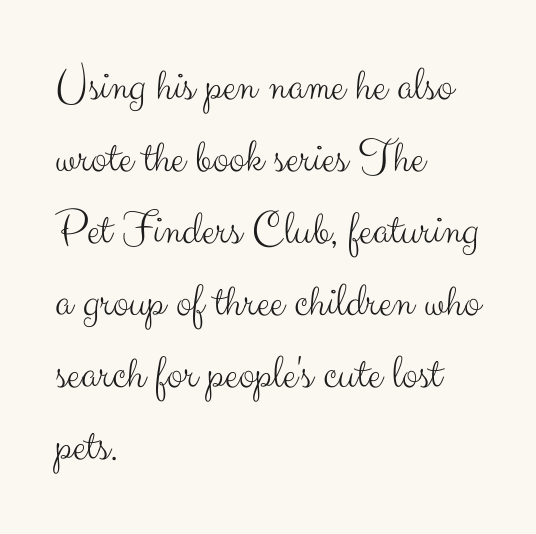
The image shows 48 px light sans-serif type; set left-aligned, normal line spacing (1.5x), normal letter spacing, not underlined; medium stroke contrast and a small x-height.
